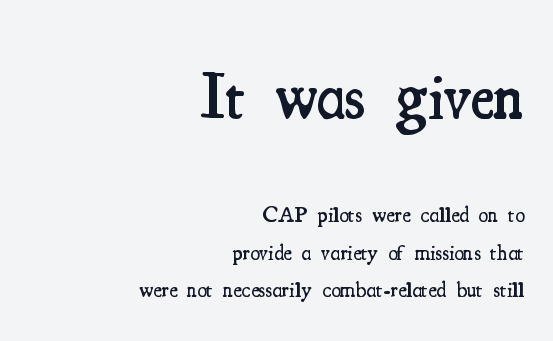
The image shows 65 px semibold, condensed serif type, upright; set right-aligned, normal line spacing (1.7x), normal letter spacing, not underlined; the first (top) block is 2.95x larger; medium stroke contrast and a small x-height.
